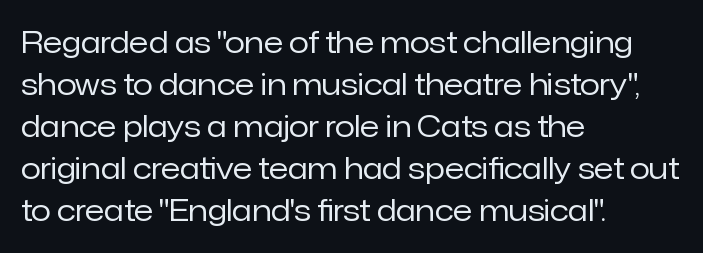
{"serif": "no", "italic": "no", "bold": "no", "weight": "regular", "width": "normal", "stroke_contrast": "low", "x_height": "medium", "monospaced": "no", "underline": "no", "align": "left", "line_spacing": "normal", "line_spacing_ratio": 1.45, "letter_spacing": "normal", "letter_spacing_em": 0.0, "glyph_px": 29}
